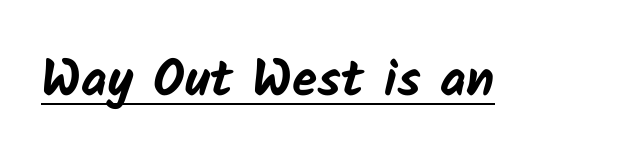
Q: Is the text bold? A: Yes.
Q: Is the typeface a serif or a sans-serif typeface? A: Sans-serif.
Q: Is the text underlined? A: Yes.
Q: Is the spacing between letters normal or unusually wide? A: Normal.
Q: Width (condensed, normal, or wide)? A: Normal.
Q: Stroke contrast? A: Low.
Q: x-height? A: Medium.
Q: Monospaced? A: No.
